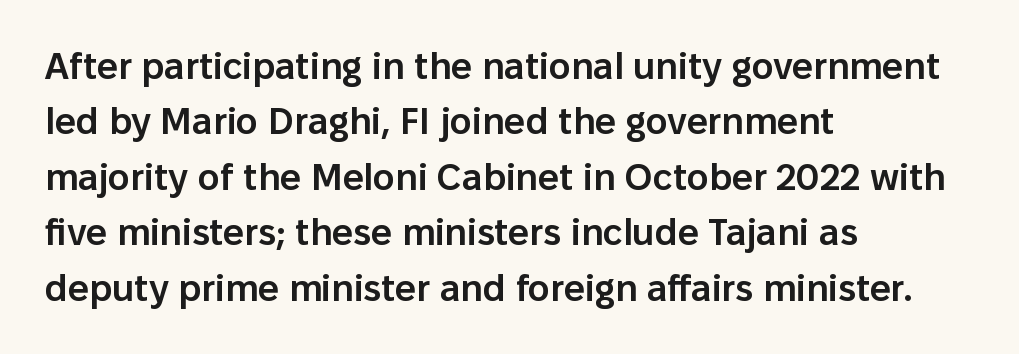
The image shows 37 px semibold sans-serif type, upright; set left-aligned, normal line spacing (1.5x), normal letter spacing, not underlined; low stroke contrast and a medium x-height.
